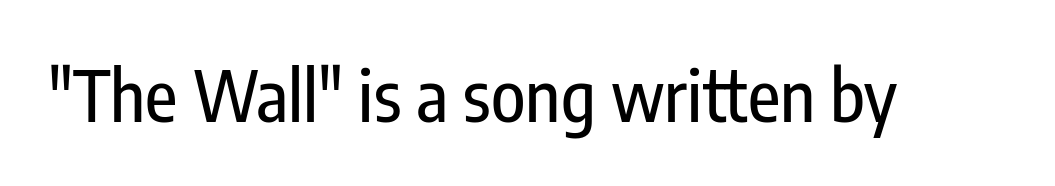
{"serif": "no", "italic": "no", "width": "condensed", "stroke_contrast": "low", "x_height": "medium", "monospaced": "no", "underline": "no", "letter_spacing": "normal", "letter_spacing_em": 0.0, "glyph_px": 71}
